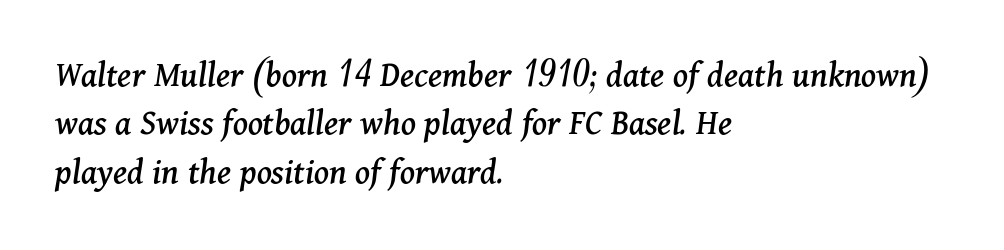
Type style note: has serifs. Style check: oblique. Is this a fixed-width face? No — the glyphs have proportional, varying widths. Left-aligned paragraph, ragged on the right. Is there much room between lines? A standard amount, neither cramped nor airy. The foot of each line stays bare and open.
